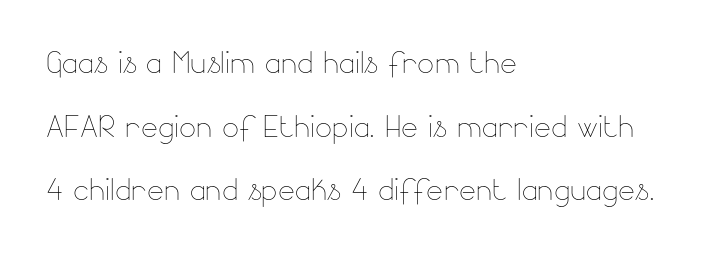
The image shows 40 px thin type, upright; set left-aligned, normal line spacing (1.59x), normal letter spacing, not underlined; low stroke contrast and a small x-height.
